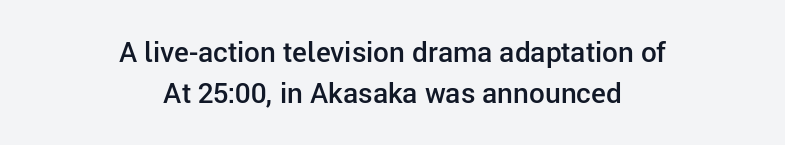
Q: Is the text bold? A: Semi-bold.
Q: Is the text italic (slanted)? A: No, it is upright.
Q: Is the typeface a serif or a sans-serif typeface? A: Sans-serif.
Q: Is the text underlined? A: No.
Q: How is the paragraph aligned? A: Centered.
Q: Is the spacing between letters normal or unusually wide? A: Normal.
Q: Is the spacing between lines tight, normal or loose? A: Normal.
Q: Width (condensed, normal, or wide)? A: Normal.
Q: Stroke contrast? A: Low.
Q: x-height? A: Medium.
Q: Monospaced? A: No.
